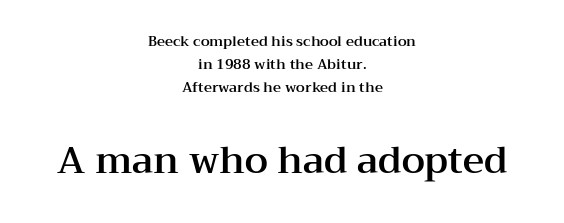
The image shows 37 px wide serif type, upright; set centered, normal line spacing (1.66x), normal letter spacing, not underlined; the second (bottom) block is 2.64x larger; medium stroke contrast and a medium x-height.
